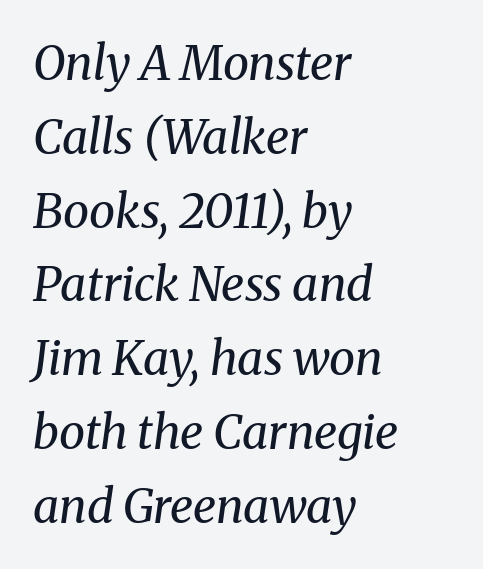
The image shows 47 px regular-weight serif type, italic (leaning right); set left-aligned, normal line spacing (1.57x), normal letter spacing, not underlined; medium stroke contrast and a medium x-height.
